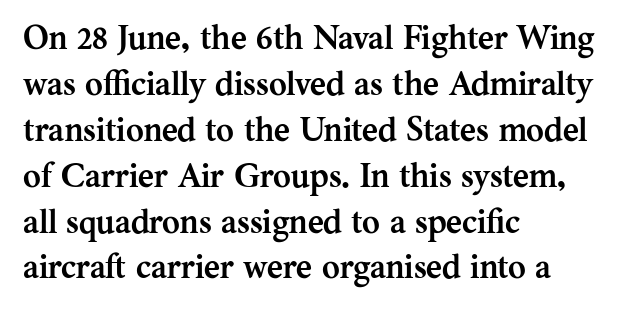
Notice how the stems are strictly vertical — no italics here. A clean baseline with only descenders dipping below it. A dark, heavy texture on the line: the type is bold. Here the designer chose a conventional face with non-uniform glyph widths. The paragraph shown leans on its left margin.
